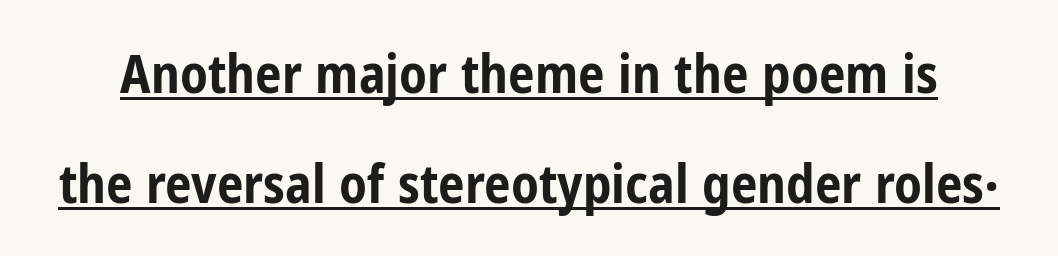
Q: Is the text bold? A: Yes.
Q: Is the text italic (slanted)? A: No, it is upright.
Q: Is the typeface a serif or a sans-serif typeface? A: Sans-serif.
Q: Is the text underlined? A: Yes.
Q: Is the spacing between letters normal or unusually wide? A: Normal.
Q: Is the spacing between lines tight, normal or loose? A: Loose.
Q: Width (condensed, normal, or wide)? A: Condensed.
Q: Stroke contrast? A: Low.
Q: x-height? A: Medium.
Q: Monospaced? A: No.
